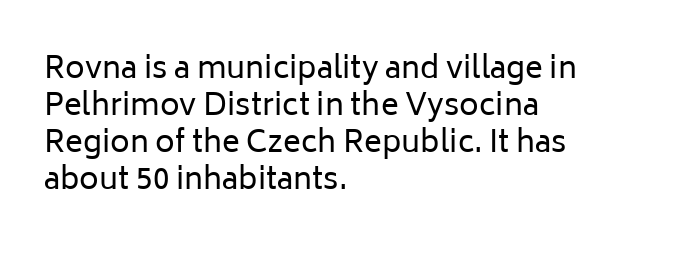
Descender tails drop into unmarked territory. The rendering shows plain stroke endings on the letterforms — a sans-serif design. Weight class: somewhere from thin through regular. No italicization has been applied; the sample stays upright.
